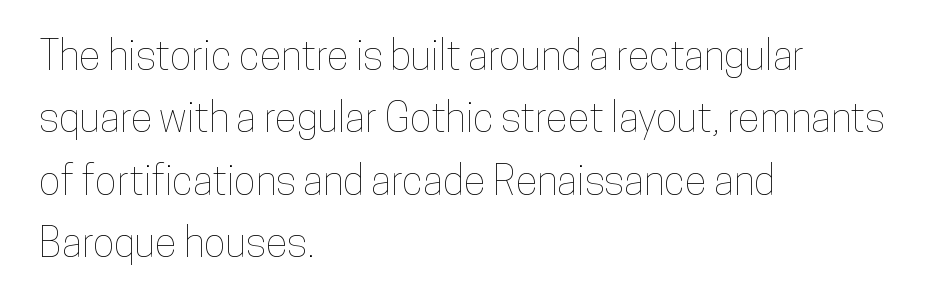
Horizontally, the lines are justified to the leading edge only. When letters stand straight like this, we call the style roman or upright. Students, observe: this is what conventionally led text looks like. Looks like regular typesetting: each glyph gets only the width it needs.
